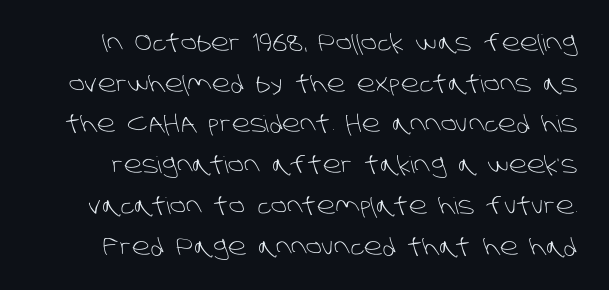
Think standard paragraph weight, or any step lighter than that. Plain, unruled lines of type. Does extra space separate the letters? No, they use regular spacing.
